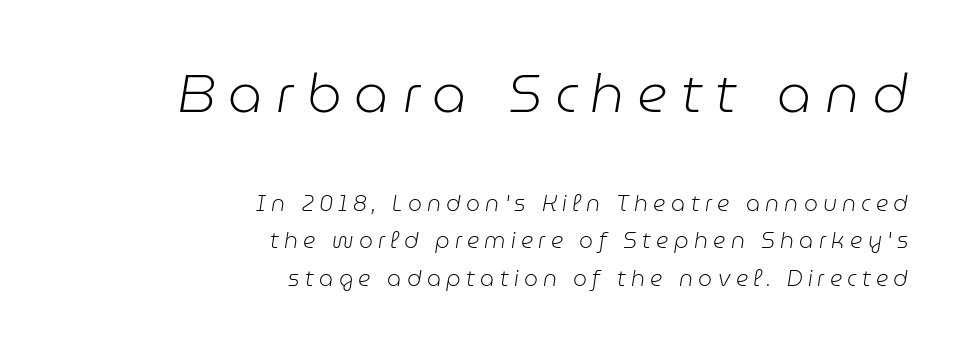
Q: Is the text bold? A: No.
Q: Is the text italic (slanted)? A: Yes, it leans right by about 9 degrees.
Q: Is the text underlined? A: No.
Q: How is the paragraph aligned? A: Right-aligned.
Q: Is the spacing between letters normal or unusually wide? A: Unusually wide.
Q: Is the spacing between lines tight, normal or loose? A: Normal.
Q: Which block of text is set in a larger size, the first (top) or the second (bottom)? A: The first (top) one.
Q: Width (condensed, normal, or wide)? A: Normal.
Q: Stroke contrast? A: Low.
Q: x-height? A: Medium.
Q: Monospaced? A: No.
